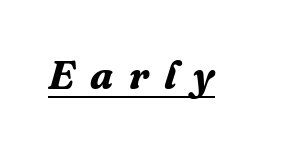
Q: Is the text bold? A: Yes.
Q: Is the text italic (slanted)? A: Yes, it leans right by about 16 degrees.
Q: Is the typeface a serif or a sans-serif typeface? A: Serif.
Q: Is the text underlined? A: Yes.
Q: Is the spacing between letters normal or unusually wide? A: Unusually wide.
Q: Width (condensed, normal, or wide)? A: Normal.
Q: Stroke contrast? A: Medium.
Q: x-height? A: Medium.
Q: Monospaced? A: No.
